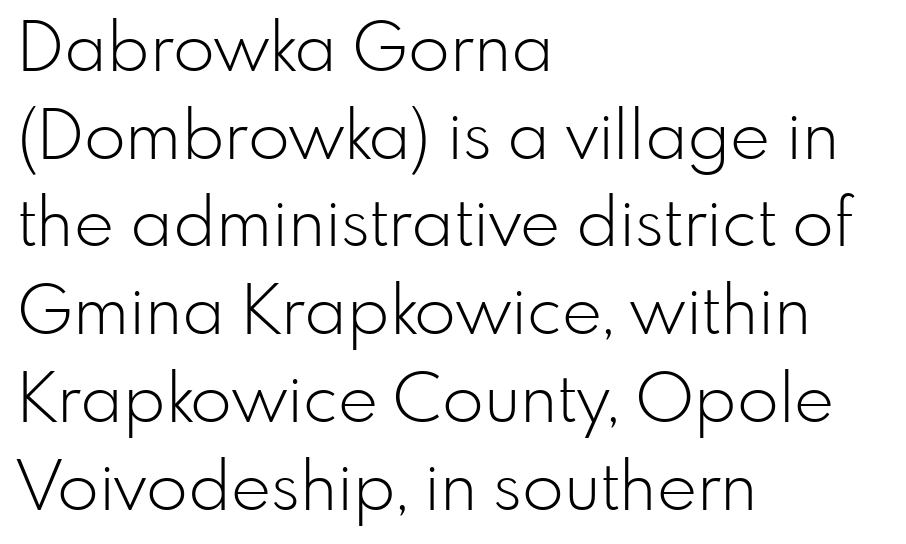
Q: Is the text bold? A: No.
Q: Is the text italic (slanted)? A: No, it is upright.
Q: Is the typeface a serif or a sans-serif typeface? A: Sans-serif.
Q: Is the text underlined? A: No.
Q: How is the paragraph aligned? A: Left-aligned.
Q: Is the spacing between letters normal or unusually wide? A: Normal.
Q: Is the spacing between lines tight, normal or loose? A: Normal.
Q: Width (condensed, normal, or wide)? A: Normal.
Q: Stroke contrast? A: Low.
Q: x-height? A: Small.
Q: Monospaced? A: No.
